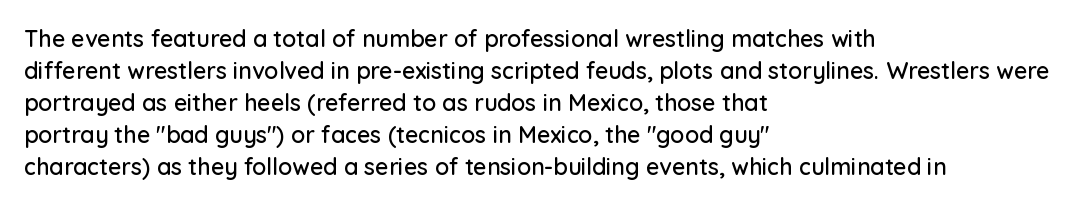
The image shows 23 px text type, upright; set left-aligned, normal line spacing (1.39x), normal letter spacing, not underlined.
